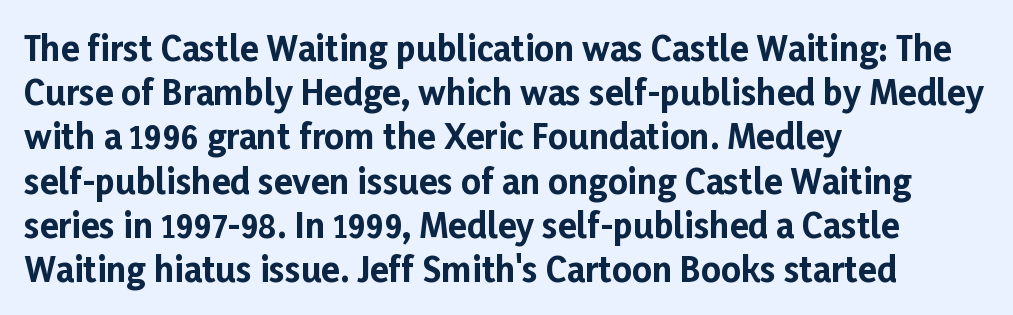
{"serif": "no", "italic": "no", "bold": "yes", "weight": "bold", "width": "normal", "stroke_contrast": "low", "x_height": "medium", "monospaced": "no", "underline": "no", "align": "left", "line_spacing": "normal", "line_spacing_ratio": 1.3, "letter_spacing": "normal", "letter_spacing_em": 0.0, "glyph_px": 34}
